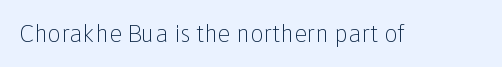
{"italic": "no", "bold": "no", "underline": "no", "letter_spacing": "normal", "letter_spacing_em": 0.0, "glyph_px": 24}
